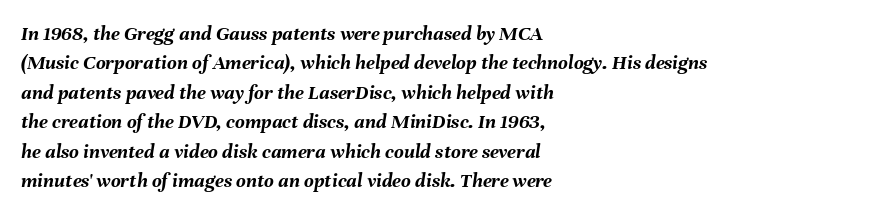
The image shows 21 px bold type, italic (leaning right); set left-aligned, normal line spacing (1.4x), normal letter spacing, not underlined.
